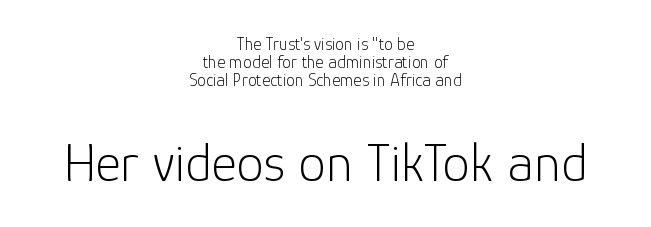
{"serif": "no", "italic": "no", "bold": "no", "weight": "light", "width": "normal", "stroke_contrast": "low", "x_height": "medium", "monospaced": "no", "underline": "no", "align": "center", "line_spacing": "tight", "line_spacing_ratio": 1.0, "letter_spacing": "normal", "letter_spacing_em": 0.0, "larger_block": "second", "size_ratio": 3.06, "glyph_px": 55}
